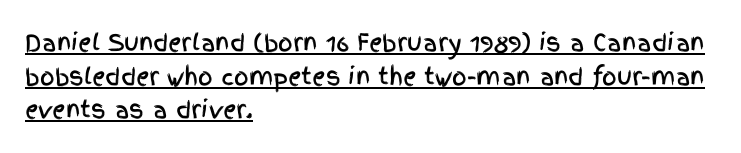
The image shows 23 px text type, upright; set left-aligned, normal line spacing (1.46x), normal letter spacing, underlined.
